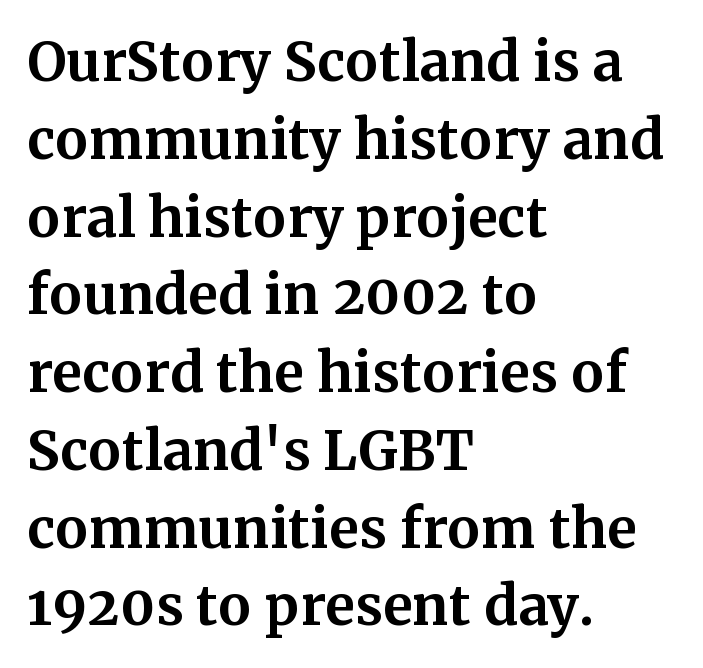
Q: Is the text bold? A: Yes.
Q: Is the text italic (slanted)? A: No, it is upright.
Q: Is the typeface a serif or a sans-serif typeface? A: Serif.
Q: Is the text underlined? A: No.
Q: How is the paragraph aligned? A: Left-aligned.
Q: Is the spacing between letters normal or unusually wide? A: Normal.
Q: Is the spacing between lines tight, normal or loose? A: Normal.
Q: Width (condensed, normal, or wide)? A: Normal.
Q: Stroke contrast? A: Medium.
Q: x-height? A: Medium.
Q: Monospaced? A: No.
